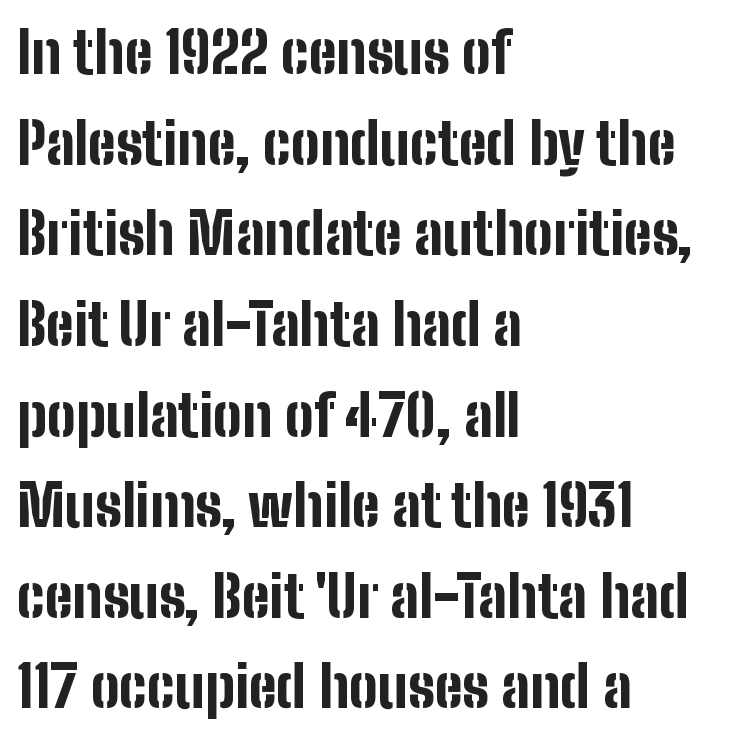
Q: Is the text bold? A: Yes.
Q: Is the text italic (slanted)? A: No, it is upright.
Q: Is the typeface a serif or a sans-serif typeface? A: Sans-serif.
Q: Is the text underlined? A: No.
Q: How is the paragraph aligned? A: Left-aligned.
Q: Is the spacing between letters normal or unusually wide? A: Normal.
Q: Is the spacing between lines tight, normal or loose? A: Normal.
Q: Width (condensed, normal, or wide)? A: Condensed.
Q: Stroke contrast? A: Low.
Q: x-height? A: Medium.
Q: Monospaced? A: No.
